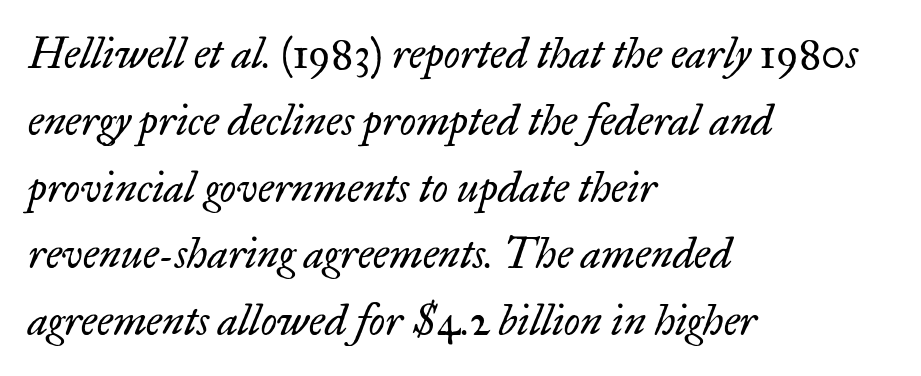
It's the slanting kind of type. Compared with typical body copy, the letter spacing here is the same. No letter is thick-stroked: the sample isn't bold. Only glyphs here, with clear space below each row. The characters display serif detailing at their extremities.
